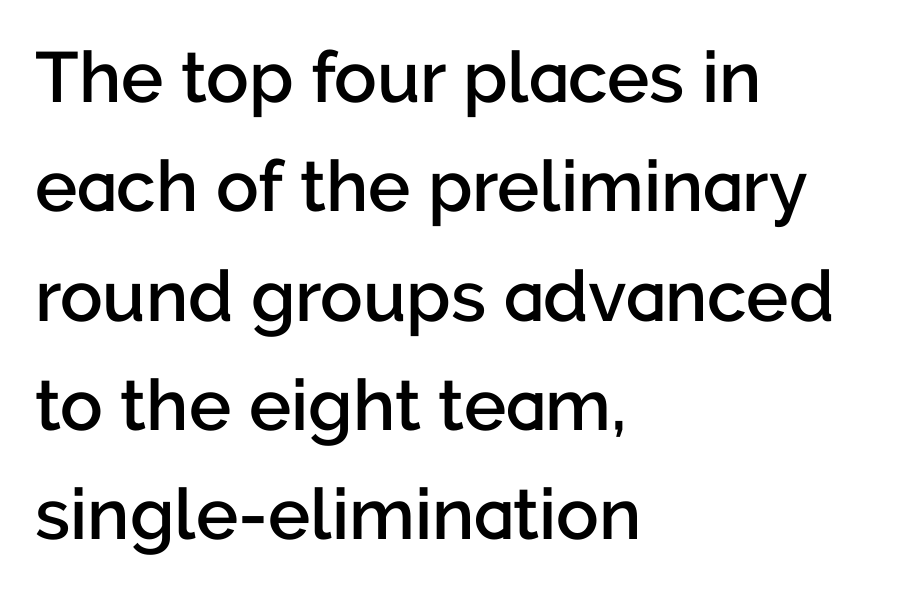
The image shows 71 px semibold sans-serif type, upright; set left-aligned, normal line spacing (1.54x), normal letter spacing, not underlined; low stroke contrast and a medium x-height.
